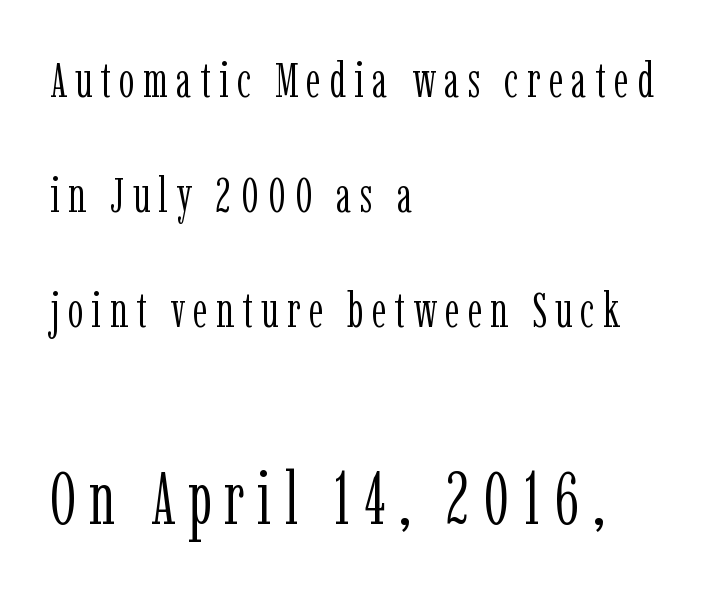
The image shows 73 px light, condensed serif type, upright; set left-aligned, loose line spacing (2.35x), not underlined; the second (bottom) block is 1.49x larger; low stroke contrast and a medium x-height.
